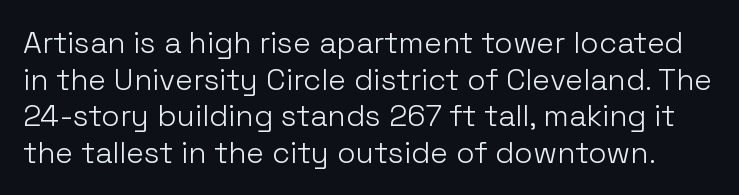
The image shows 30 px light sans-serif type, upright; set line spacing 1.22x, normal letter spacing, not underlined; low stroke contrast and a medium x-height.
